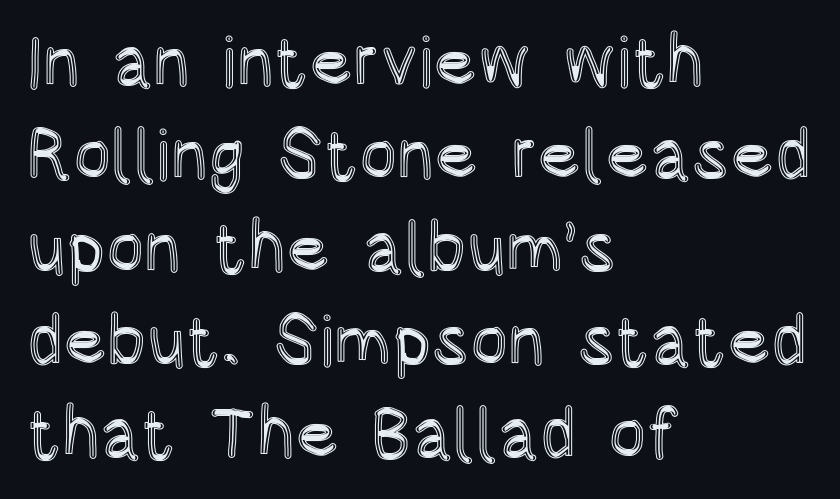
The passage shown stacks its lines at a standard gap. This sample has the flowing, uneven cadence of proportional lettering. Notice how the passage keeps a crisp vertical edge on the left only. Ordinary non-slanted type is in use. The face used here is rendered with its standard letterfit.
